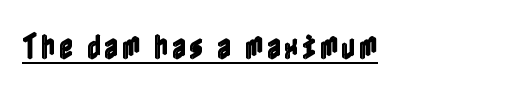
This sample uses an upright cut, with every glyph sitting square on the baseline. Horizontal alignment here is leftward, the default for most running prose. A rule runs beneath these lines of type.
